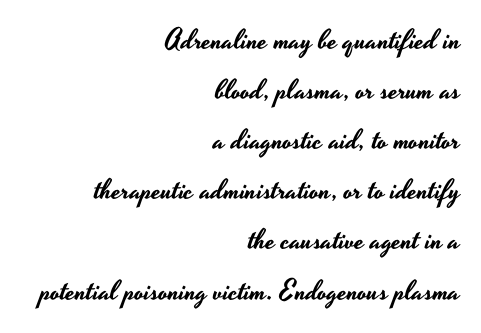
{"serif": "no", "width": "wide", "stroke_contrast": "low", "x_height": "small", "monospaced": "no", "underline": "no", "align": "right", "line_spacing_ratio": 1.79, "letter_spacing": "normal", "letter_spacing_em": 0.0, "glyph_px": 28}
